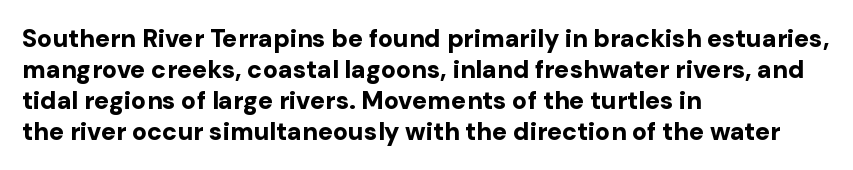
You'd pick this weight for a headline — it's a proper bold. Upright lettering throughout. Nothing unusual about the tracking: characters are spaced as the font intends. Check the space under the baseline: it is left empty.
